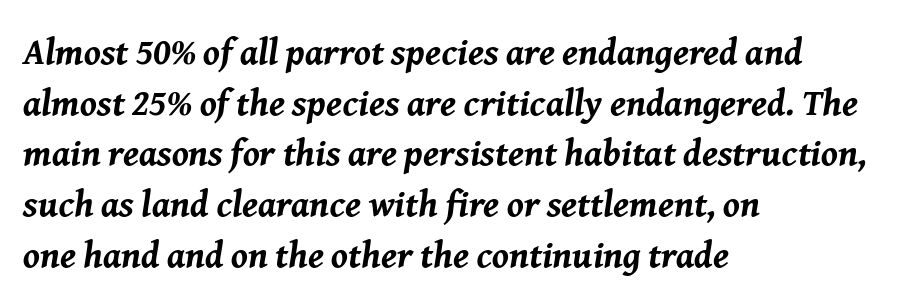
{"italic": "yes", "lean": "right", "slant_degrees": 8, "bold": "yes", "weight": "bold", "width": "normal", "stroke_contrast": "medium", "x_height": "medium", "monospaced": "no", "underline": "no", "align": "left", "line_spacing": "normal", "line_spacing_ratio": 1.37, "letter_spacing": "normal", "letter_spacing_em": 0.0, "glyph_px": 37}
